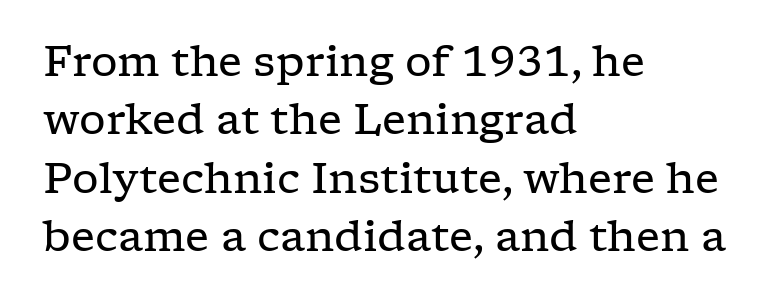
Q: Is the text bold? A: No.
Q: Is the text italic (slanted)? A: No, it is upright.
Q: Is the typeface a serif or a sans-serif typeface? A: Serif.
Q: Is the text underlined? A: No.
Q: How is the paragraph aligned? A: Left-aligned.
Q: Is the spacing between letters normal or unusually wide? A: Normal.
Q: Is the spacing between lines tight, normal or loose? A: Normal.
Q: Width (condensed, normal, or wide)? A: Wide.
Q: Stroke contrast? A: Low.
Q: x-height? A: Medium.
Q: Monospaced? A: No.
